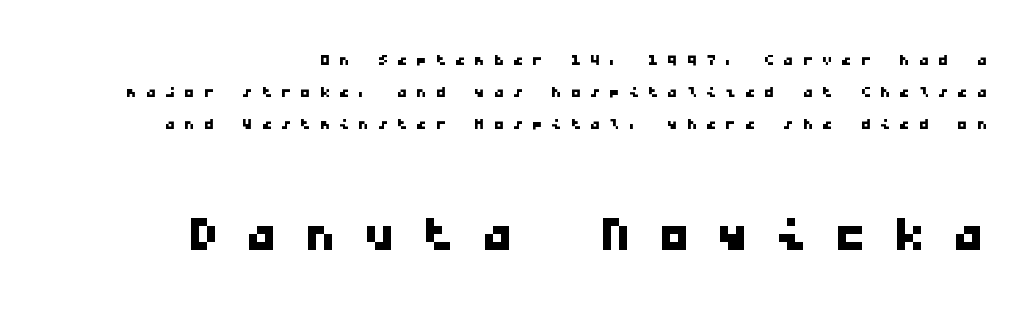
Words appear elongated and porous because spacing is wide. The type family on display is of the sans-serif kind. Horizontal alignment here is rightward, an uncommon choice for prose. The letters in the lower block stand taller than those in the block above.
